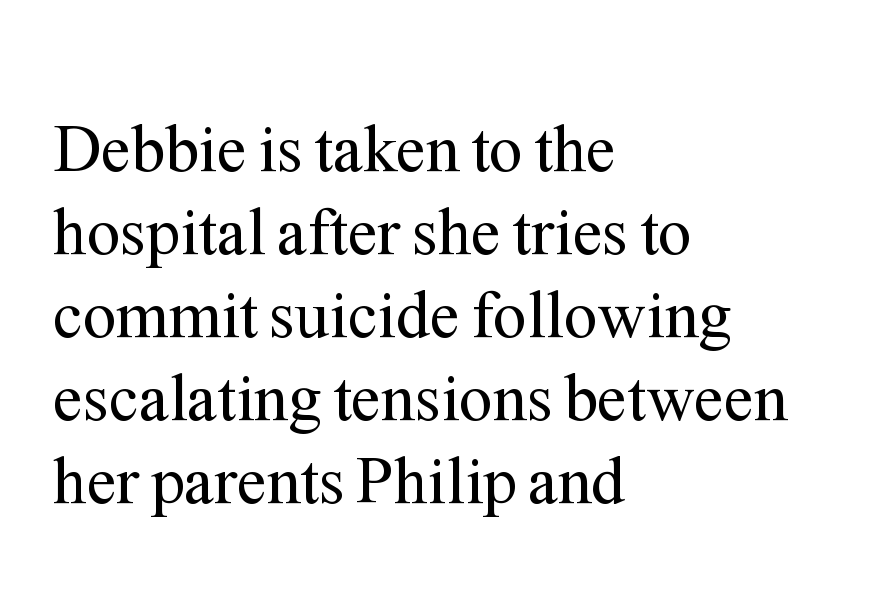
The lines are quadded left. The tracking reads as untouched default to a designer's eye. Stem width sits at or under what a default text font uses. The axis of the letterforms is exactly vertical. This sample has the flowing, uneven cadence of proportional lettering.
